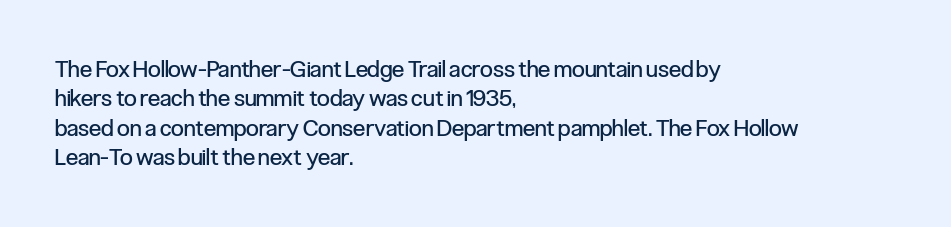
The image shows 23 px text type, upright; set left-aligned, normal line spacing (1.28x), normal letter spacing, not underlined.
